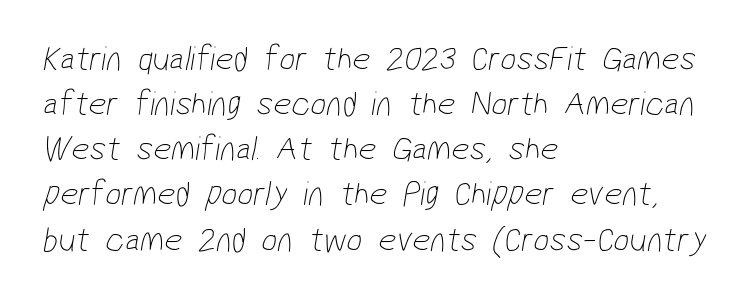
No feet cap the strokes, marking this as sans-serif type. The rag falls on the right side of this text block. Nobody touched the tracking dial on this one. The gap between lines stays unmarked. The rows are spaced the way most documents space them.
